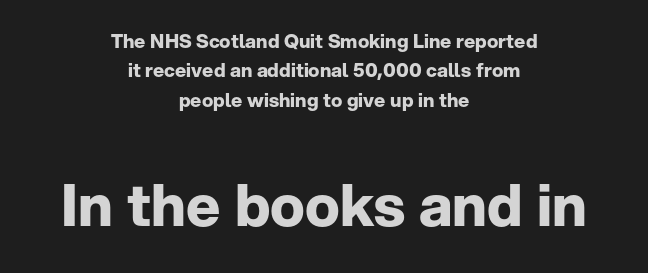
Q: Is the text bold? A: Yes.
Q: Is the text italic (slanted)? A: No, it is upright.
Q: Is the typeface a serif or a sans-serif typeface? A: Sans-serif.
Q: Is the text underlined? A: No.
Q: How is the paragraph aligned? A: Centered.
Q: Is the spacing between letters normal or unusually wide? A: Normal.
Q: Is the spacing between lines tight, normal or loose? A: Normal.
Q: Which block of text is set in a larger size, the first (top) or the second (bottom)? A: The second (bottom) one.
Q: Width (condensed, normal, or wide)? A: Normal.
Q: Stroke contrast? A: Low.
Q: x-height? A: Medium.
Q: Monospaced? A: No.
